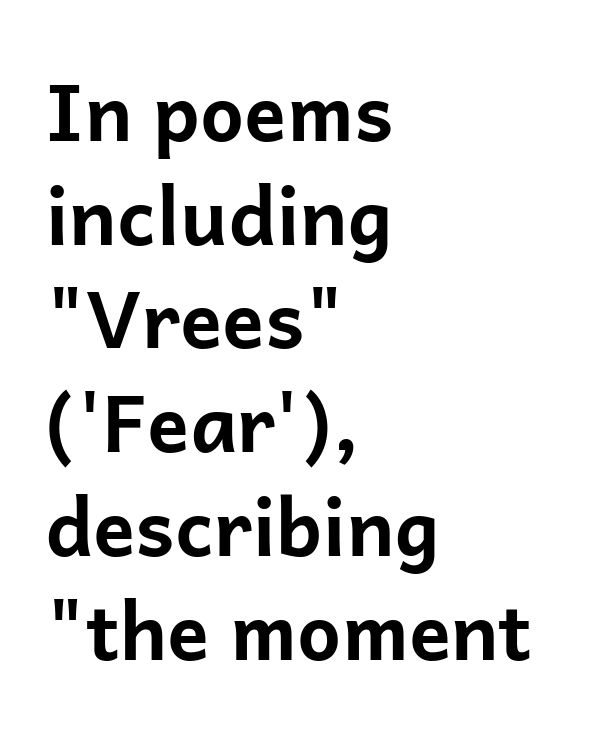
Q: Is the text bold? A: Yes.
Q: Is the text italic (slanted)? A: No, it is upright.
Q: Is the typeface a serif or a sans-serif typeface? A: Sans-serif.
Q: Is the text underlined? A: No.
Q: How is the paragraph aligned? A: Left-aligned.
Q: Is the spacing between letters normal or unusually wide? A: Normal.
Q: Is the spacing between lines tight, normal or loose? A: Normal.
Q: Width (condensed, normal, or wide)? A: Normal.
Q: Stroke contrast? A: Low.
Q: x-height? A: Medium.
Q: Monospaced? A: No.
